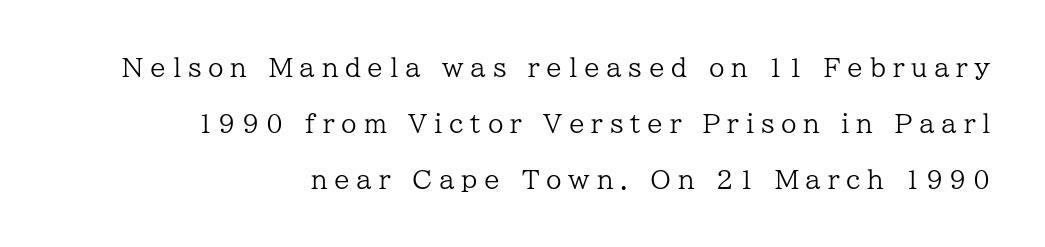
Q: Is the text bold? A: No.
Q: Is the text italic (slanted)? A: No, it is upright.
Q: Is the text underlined? A: No.
Q: How is the paragraph aligned? A: Right-aligned.
Q: Is the spacing between letters normal or unusually wide? A: Unusually wide.
Q: Is the spacing between lines tight, normal or loose? A: Loose.
